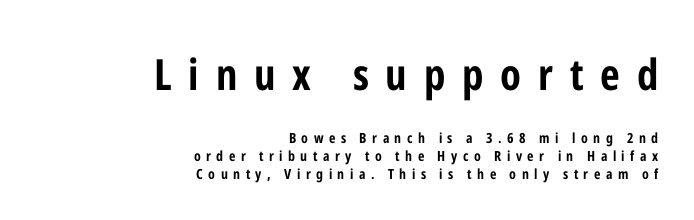
What weight is shown? A full bold with thick strokes. Posture: straight, roman, zero tilt. Two sizes are in play, and the larger belongs to the first block. If you drew a ruler down the right edge, every line would touch it.
